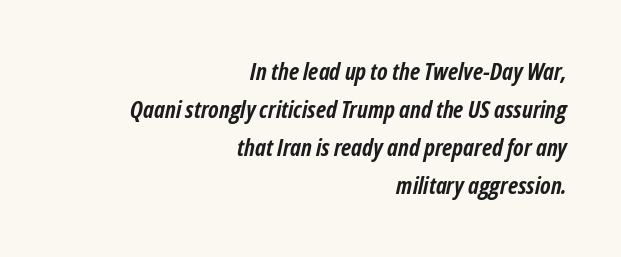
Standard letterfit; no display-style spreading of the glyphs. The glyphs look as if they've been sheared to an angle. A bare baseline throughout the passage. Students, this is bold: see how much ink each stroke carries.
